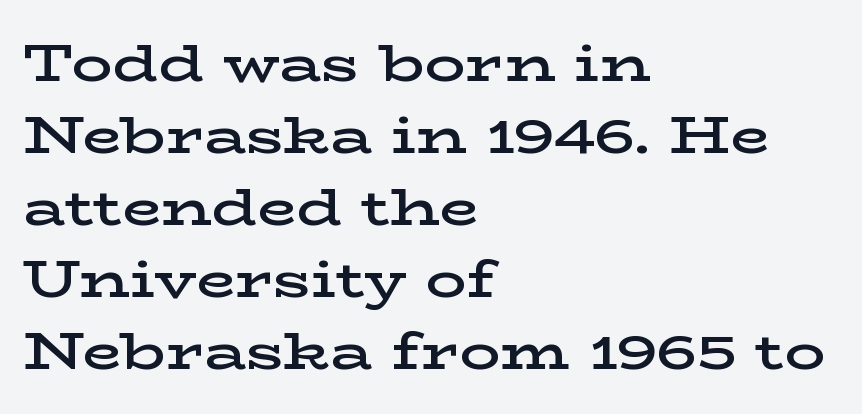
Q: Is the text bold? A: Semi-bold.
Q: Is the text italic (slanted)? A: No, it is upright.
Q: Is the typeface a serif or a sans-serif typeface? A: Serif.
Q: Is the text underlined? A: No.
Q: How is the paragraph aligned? A: Left-aligned.
Q: Is the spacing between letters normal or unusually wide? A: Normal.
Q: Is the spacing between lines tight, normal or loose? A: Normal.
Q: Width (condensed, normal, or wide)? A: Wide.
Q: Stroke contrast? A: Low.
Q: x-height? A: Medium.
Q: Monospaced? A: No.
